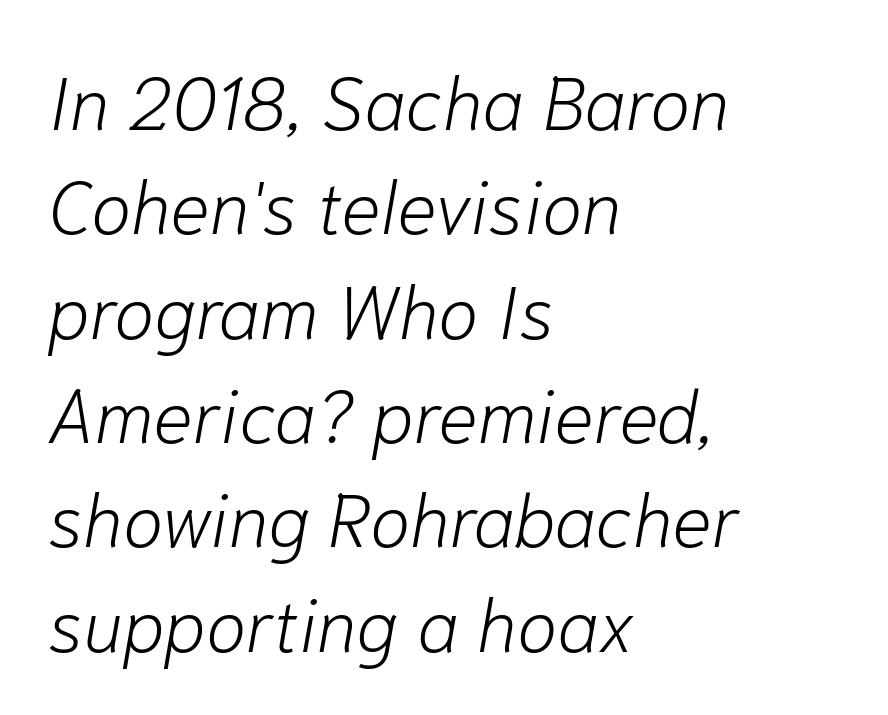
Notice how descenders clear the ascenders below comfortably — that's standard leading. Characters are canted at an angle relative to the baseline's perpendicular. Casual observation: everything's shoved over to the left. Plain, unruled lines of type. Inter-character spacing is left at the font's built-in metrics.
